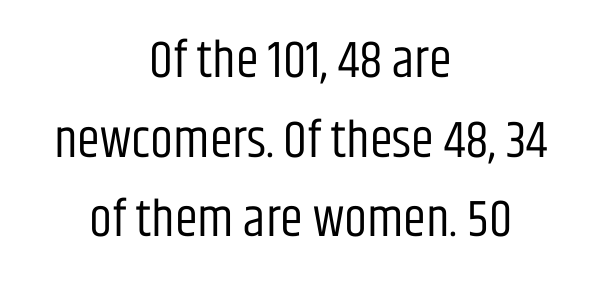
{"serif": "no", "italic": "no", "bold": "no", "weight": "regular", "width": "condensed", "stroke_contrast": "low", "x_height": "large", "monospaced": "no", "underline": "no", "align": "center", "line_spacing": "normal", "line_spacing_ratio": 1.53, "letter_spacing": "normal", "letter_spacing_em": 0.0, "glyph_px": 52}
